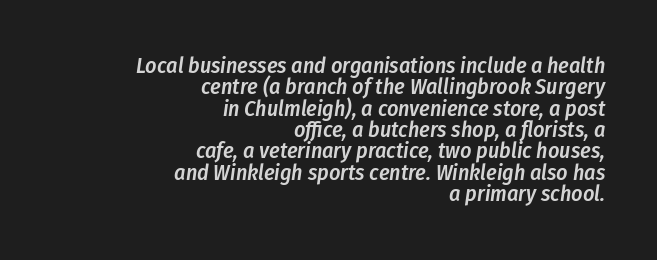
Standard letterfit; no display-style spreading of the glyphs. In CSS terms this would be text-align: right. Letters rest on an invisible, unmarked baseline. Vertical spacing — tight. The text carries the slant typical of an italic or oblique font. The strokes are fattened partway — semibold, not bold.
